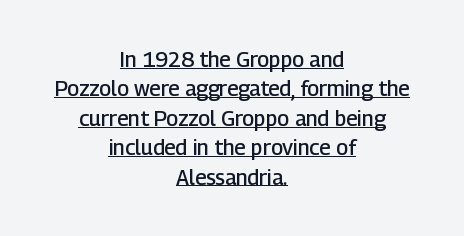
{"italic": "no", "bold": "semi", "underline": "yes", "align": "center", "line_spacing": "normal", "line_spacing_ratio": 1.4, "letter_spacing": "normal", "letter_spacing_em": 0.0, "glyph_px": 21}
